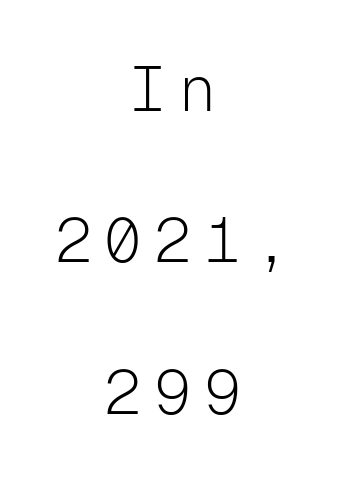
Q: Is the text bold? A: No.
Q: Is the text italic (slanted)? A: No, it is upright.
Q: Is the typeface a serif or a sans-serif typeface? A: Sans-serif.
Q: Is the text underlined? A: No.
Q: How is the paragraph aligned? A: Centered.
Q: Is the spacing between letters normal or unusually wide? A: Unusually wide.
Q: Is the spacing between lines tight, normal or loose? A: Loose.
Q: Width (condensed, normal, or wide)? A: Normal.
Q: Stroke contrast? A: Low.
Q: x-height? A: Medium.
Q: Monospaced? A: Yes.
